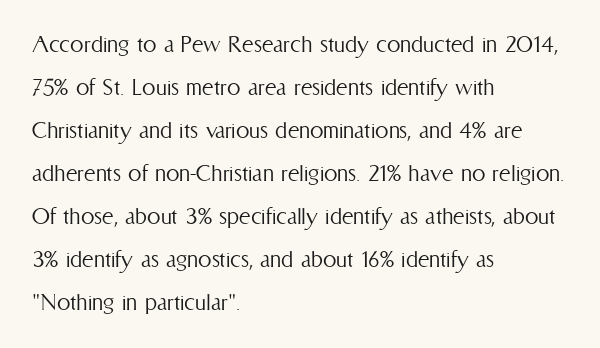
The image shows 27 px text type, upright; set left-aligned, normal line spacing (1.59x), normal letter spacing, not underlined.
